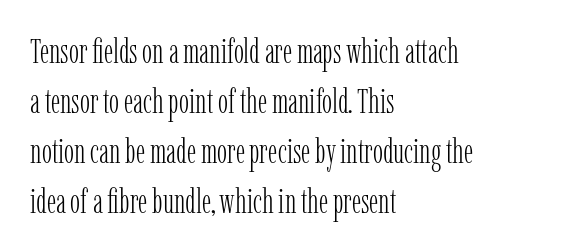
Line starts are locked; line ends wander. Is this a fixed-width face? No — the glyphs have proportional, varying widths. Bold? No — there's no thickening of the strokes. No extra tracking has been applied to these lines.
